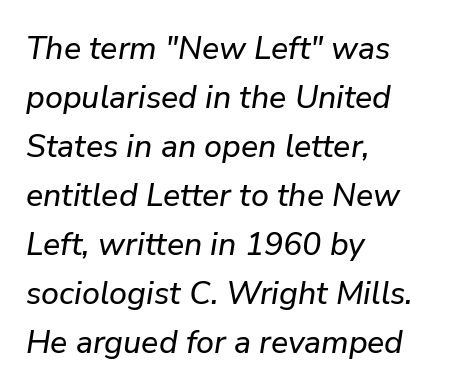
The image shows 32 px text type, italic (leaning right); set left-aligned, normal line spacing (1.53x), normal letter spacing, not underlined; low stroke contrast and a medium x-height.
